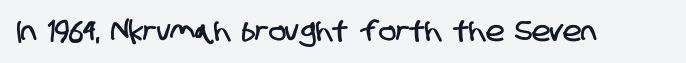
The image shows 28 px condensed sans-serif type; set normal letter spacing, not underlined; low stroke contrast and a large x-height.
